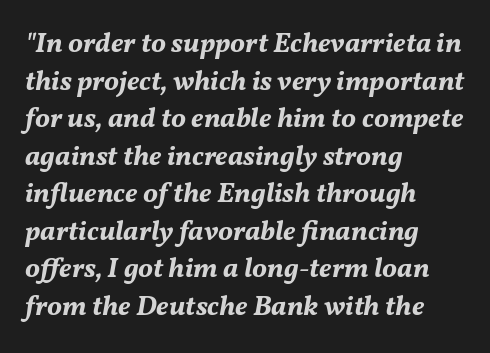
Q: Is the text bold? A: Yes.
Q: Is the text italic (slanted)? A: Yes, it leans right by about 11 degrees.
Q: Is the text underlined? A: No.
Q: How is the paragraph aligned? A: Left-aligned.
Q: Is the spacing between letters normal or unusually wide? A: Normal.
Q: Is the spacing between lines tight, normal or loose? A: Normal.
Q: Width (condensed, normal, or wide)? A: Normal.
Q: Stroke contrast? A: Medium.
Q: x-height? A: Medium.
Q: Monospaced? A: No.
